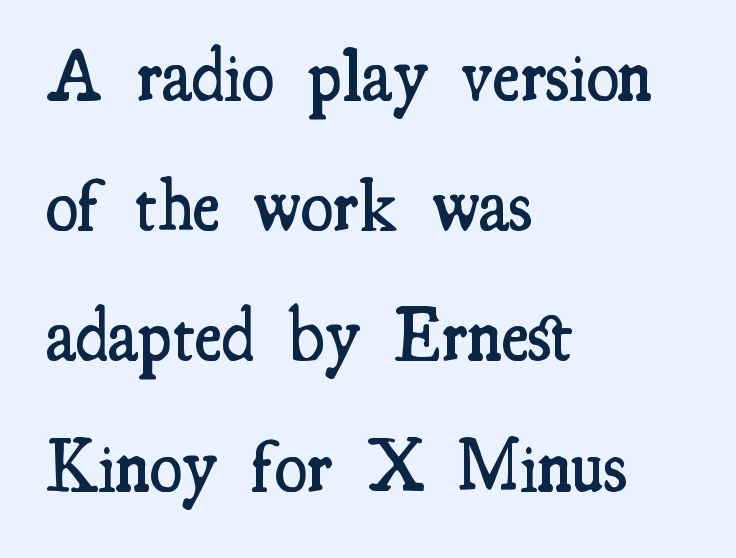
{"serif": "yes", "italic": "no", "bold": "semi", "weight": "semibold", "width": "condensed", "stroke_contrast": "medium", "x_height": "small", "monospaced": "no", "underline": "no", "align": "left", "line_spacing_ratio": 1.76, "letter_spacing": "normal", "letter_spacing_em": 0.0, "glyph_px": 74}
